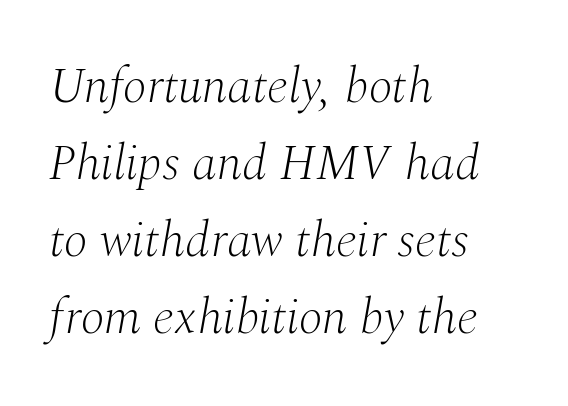
The image shows 50 px light serif type, italic (leaning right); set left-aligned, normal line spacing (1.54x), normal letter spacing, not underlined; medium stroke contrast and a medium x-height.
